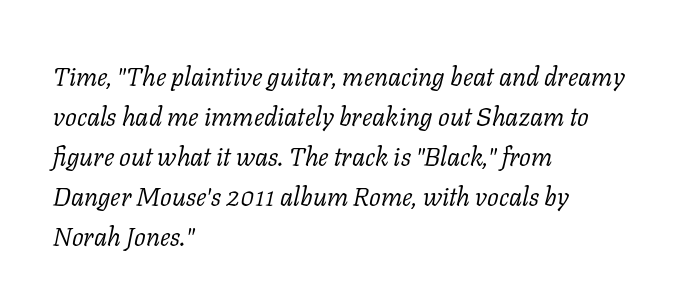
{"italic": "yes", "lean": "right", "slant_degrees": 11, "bold": "no", "underline": "no", "align": "left", "line_spacing": "normal", "line_spacing_ratio": 1.54, "letter_spacing": "normal", "letter_spacing_em": 0.0, "glyph_px": 26}
